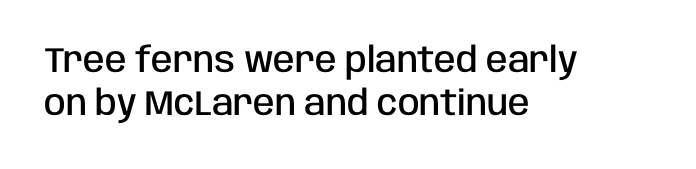
{"serif": "no", "italic": "no", "bold": "semi", "weight": "semibold", "width": "condensed", "stroke_contrast": "low", "x_height": "large", "monospaced": "no", "underline": "no", "align": "left", "line_spacing_ratio": 1.23, "letter_spacing": "normal", "letter_spacing_em": 0.0, "glyph_px": 35}
